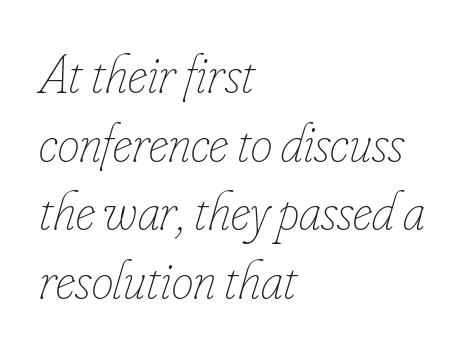
The image shows 55 px thin, condensed type, italic (leaning right); set left-aligned, normal line spacing (1.25x), normal letter spacing, not underlined; low stroke contrast and a small x-height.
